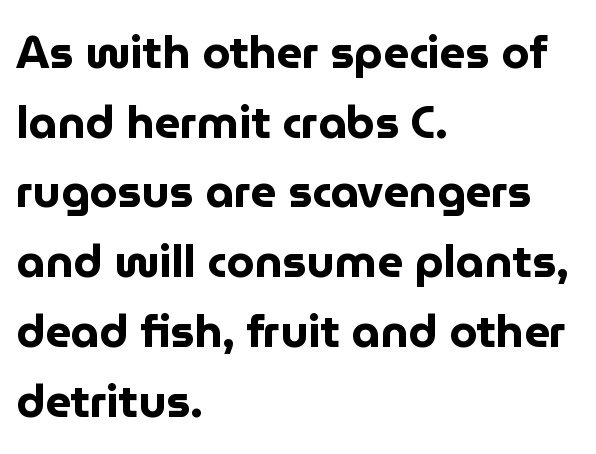
{"serif": "no", "italic": "no", "bold": "yes", "weight": "bold", "width": "normal", "stroke_contrast": "low", "x_height": "medium", "monospaced": "no", "underline": "no", "align": "left", "line_spacing": "normal", "line_spacing_ratio": 1.55, "letter_spacing": "normal", "letter_spacing_em": 0.0, "glyph_px": 45}
